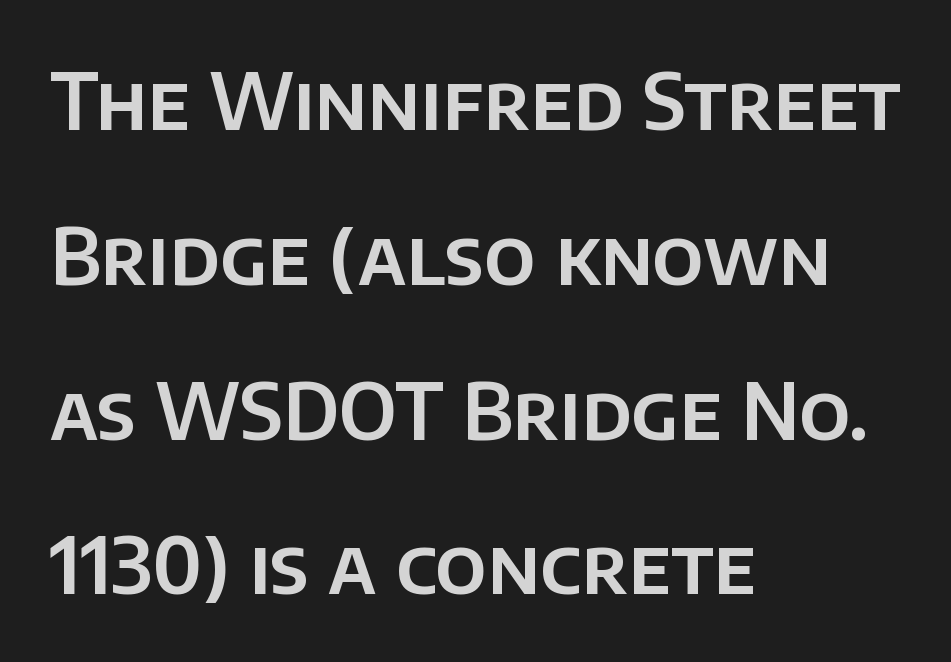
{"serif": "no", "italic": "no", "width": "normal", "stroke_contrast": "low", "x_height": "large", "monospaced": "no", "underline": "no", "align": "left", "line_spacing": "loose", "line_spacing_ratio": 2.01, "letter_spacing": "normal", "letter_spacing_em": 0.0, "glyph_px": 77}
